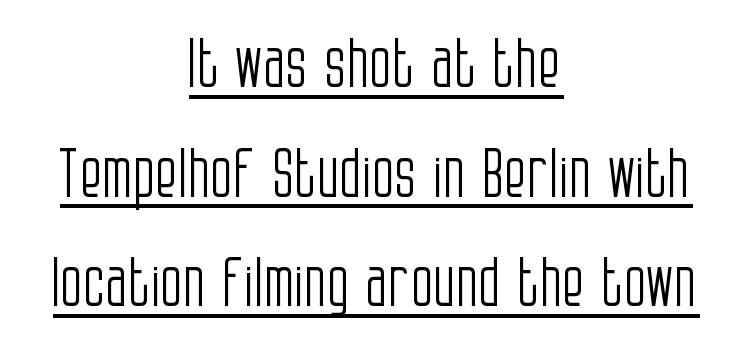
The rendering uses natural spacing where letterforms have individual widths. The typeface has the unassuming heft of standard copy or less. Caption: lettering with a line underneath. Leading matches the norm, producing a regular column.
